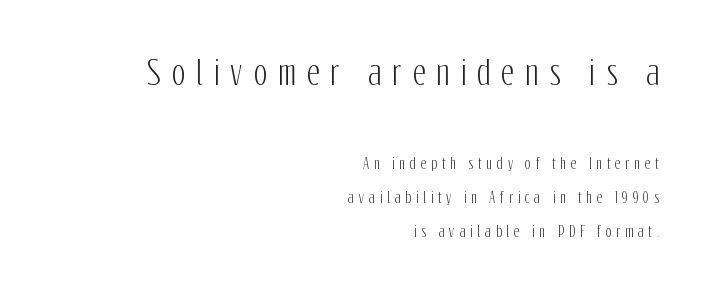
Q: Is the text italic (slanted)? A: No, it is upright.
Q: Is the typeface a serif or a sans-serif typeface? A: Sans-serif.
Q: Is the text underlined? A: No.
Q: How is the paragraph aligned? A: Right-aligned.
Q: Is the spacing between letters normal or unusually wide? A: Unusually wide.
Q: Is the spacing between lines tight, normal or loose? A: Loose.
Q: Which block of text is set in a larger size, the first (top) or the second (bottom)? A: The first (top) one.
Q: Width (condensed, normal, or wide)? A: Condensed.
Q: Stroke contrast? A: Low.
Q: x-height? A: Medium.
Q: Monospaced? A: No.
